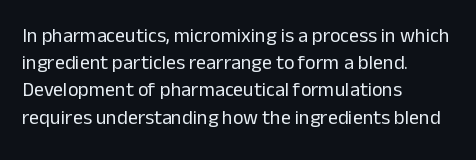
Q: Is the text bold? A: No.
Q: Is the text italic (slanted)? A: No, it is upright.
Q: Is the text underlined? A: No.
Q: How is the paragraph aligned? A: Left-aligned.
Q: Is the spacing between letters normal or unusually wide? A: Normal.
Q: Is the spacing between lines tight, normal or loose? A: Normal.
